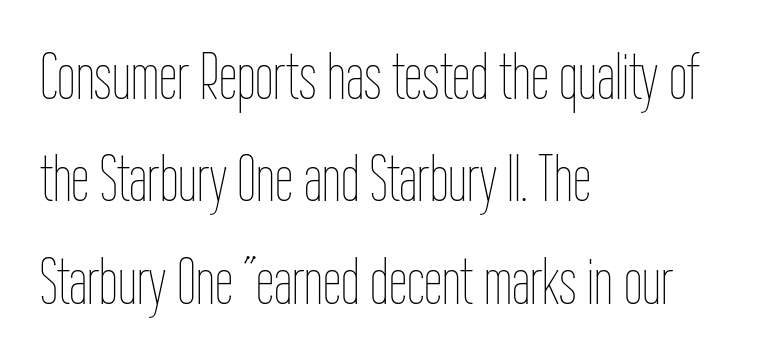
Is there any slant? The stems are plumb. One glance says typical: line gaps are just what's usual. The horizontal fit of the characters is conventional and even. The gap between lines stays unmarked. Stroke thickness stays within the range of a standard reading face or lighter. The passage shown is typed in a proportional face where columns would drift.
